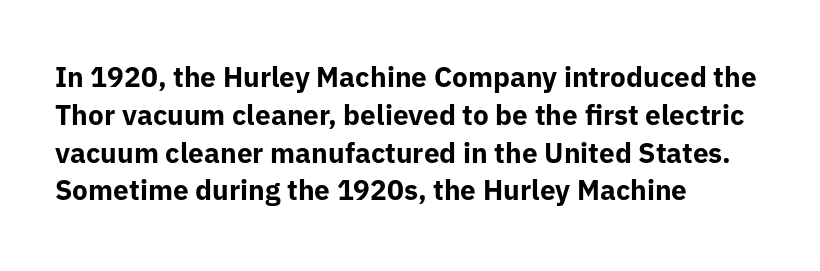
{"serif": "no", "italic": "no", "bold": "yes", "weight": "bold", "width": "normal", "stroke_contrast": "low", "x_height": "medium", "monospaced": "no", "underline": "no", "align": "left", "line_spacing": "normal", "line_spacing_ratio": 1.35, "letter_spacing": "normal", "letter_spacing_em": 0.0, "glyph_px": 28}
